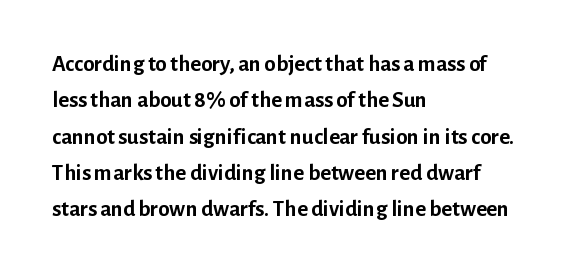
The text block is weighted toward the left margin, trailing off unevenly rightward. These lines carry a lot of weight — the face is fully bold. The letters stand upright; this is a roman face. Each row of text sits above clean, open space. This rendering leaves character spacing at its baseline value.
